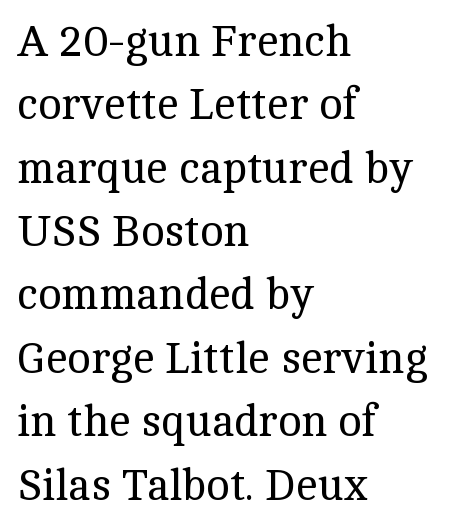
Q: Is the text bold? A: No.
Q: Is the text italic (slanted)? A: No, it is upright.
Q: Is the typeface a serif or a sans-serif typeface? A: Serif.
Q: Is the text underlined? A: No.
Q: How is the paragraph aligned? A: Left-aligned.
Q: Is the spacing between letters normal or unusually wide? A: Normal.
Q: Is the spacing between lines tight, normal or loose? A: Normal.
Q: Width (condensed, normal, or wide)? A: Normal.
Q: x-height? A: Medium.
Q: Monospaced? A: No.
